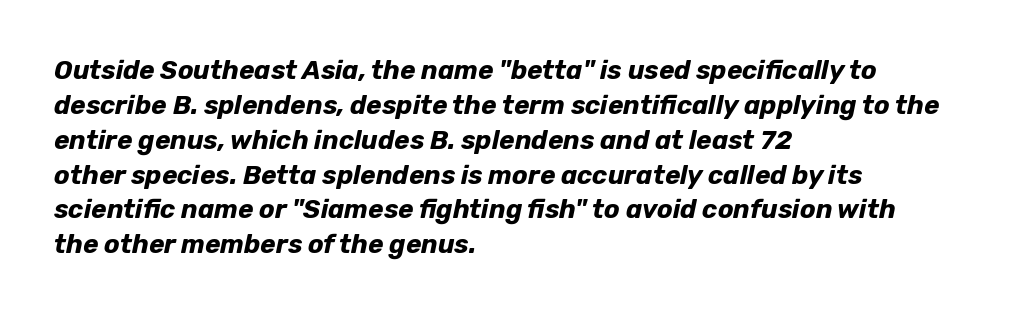
The tracking reads as untouched default to a designer's eye. Line starts are locked; line ends wander. A normal amount of white space separates one row of letters from the next. Is the type bold? Yes — the strokes are clearly thick and heavy. The area under the type is left untouched.
